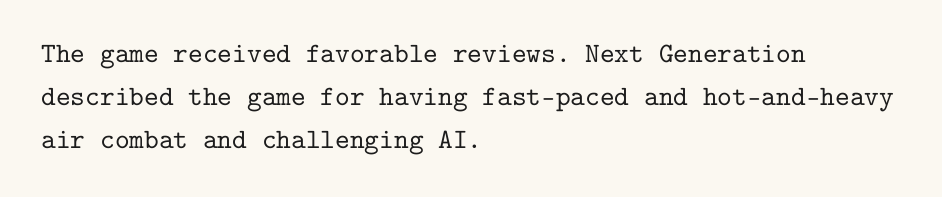
The image shows 28 px serif type, upright, monospaced; set left-aligned, normal line spacing (1.53x), normal letter spacing, not underlined; low stroke contrast and a medium x-height.
